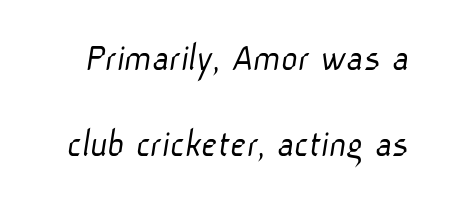
{"serif": "no", "bold": "no", "weight": "light", "width": "normal", "stroke_contrast": "low", "x_height": "medium", "monospaced": "no", "underline": "no", "line_spacing": "loose", "line_spacing_ratio": 2.15, "letter_spacing": "normal", "letter_spacing_em": 0.0, "glyph_px": 40}
